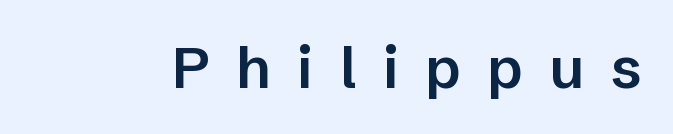
Q: Is the text bold? A: Semi-bold.
Q: Is the text italic (slanted)? A: No, it is upright.
Q: Is the typeface a serif or a sans-serif typeface? A: Sans-serif.
Q: Is the text underlined? A: No.
Q: Is the spacing between letters normal or unusually wide? A: Unusually wide.
Q: Width (condensed, normal, or wide)? A: Normal.
Q: Stroke contrast? A: Low.
Q: x-height? A: Medium.
Q: Monospaced? A: No.
